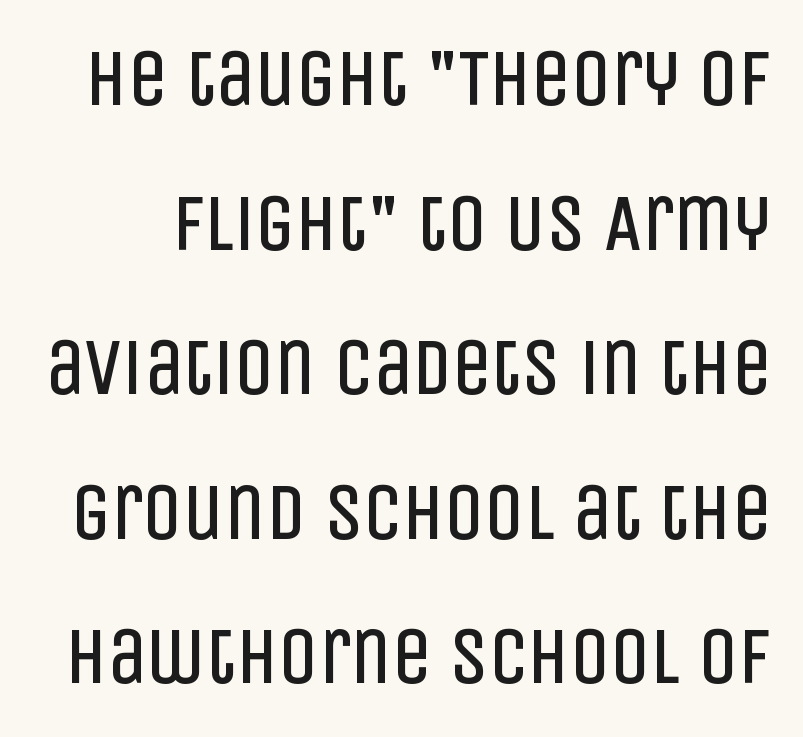
Every stem runs plumb, perpendicular to the baseline. The font sits on the lighter half of the weight spectrum, regular included. Is this a fixed-width face? No — the glyphs have proportional, varying widths. The glyphs are unaccompanied by any horizontal stroke below them.
